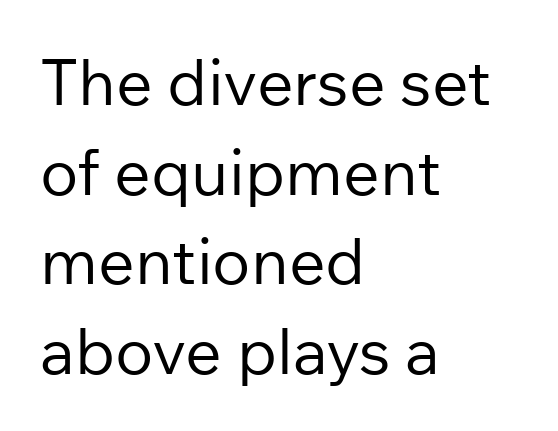
Q: Is the text bold? A: No.
Q: Is the text italic (slanted)? A: No, it is upright.
Q: Is the typeface a serif or a sans-serif typeface? A: Sans-serif.
Q: Is the text underlined? A: No.
Q: How is the paragraph aligned? A: Left-aligned.
Q: Is the spacing between letters normal or unusually wide? A: Normal.
Q: Is the spacing between lines tight, normal or loose? A: Normal.
Q: Width (condensed, normal, or wide)? A: Normal.
Q: Stroke contrast? A: Low.
Q: x-height? A: Medium.
Q: Monospaced? A: No.
